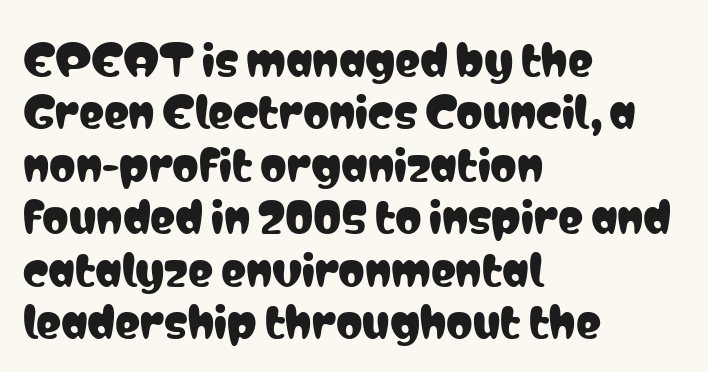
How would I describe the line gaps? Plain and ordinary. The face used here is proportionally spaced, like ordinary book or web type. A typesetter would label this face a sans. Characters follow at the spacing the type designer built in. The type sits square on the baseline with zero lean. In CSS terms this would be text-align: left.
